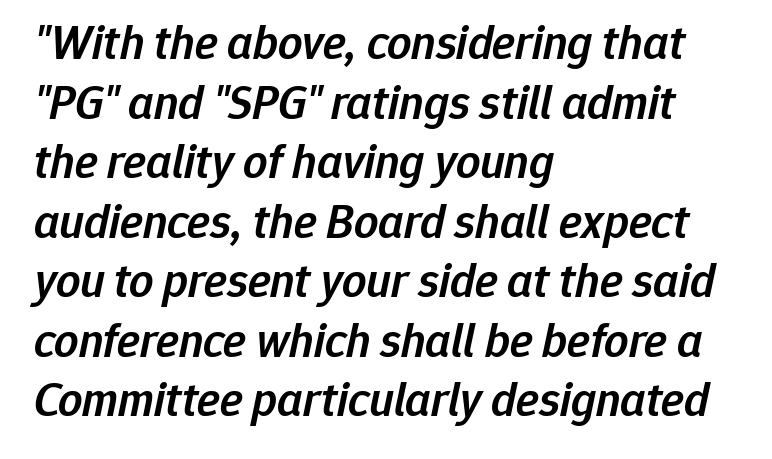
The image shows 48 px semibold type, italic (leaning right); set left-aligned, line spacing 1.24x, normal letter spacing, not underlined; low stroke contrast and a medium x-height.
